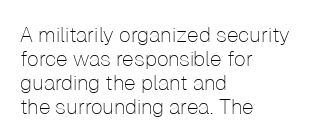
The image shows 21 px text type, upright; set left-aligned, tight line spacing (1.14x), normal letter spacing, not underlined.
